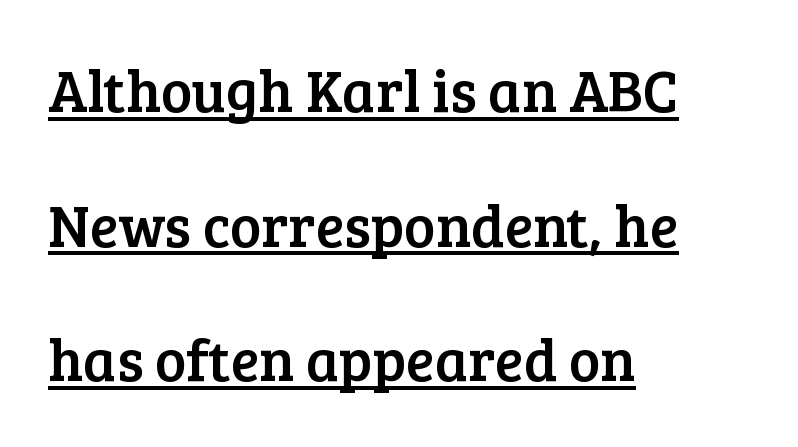
Q: Is the text italic (slanted)? A: No, it is upright.
Q: Is the typeface a serif or a sans-serif typeface? A: Serif.
Q: Is the text underlined? A: Yes.
Q: How is the paragraph aligned? A: Left-aligned.
Q: Is the spacing between letters normal or unusually wide? A: Normal.
Q: Is the spacing between lines tight, normal or loose? A: Loose.
Q: Width (condensed, normal, or wide)? A: Normal.
Q: Stroke contrast? A: Low.
Q: x-height? A: Medium.
Q: Monospaced? A: No.
